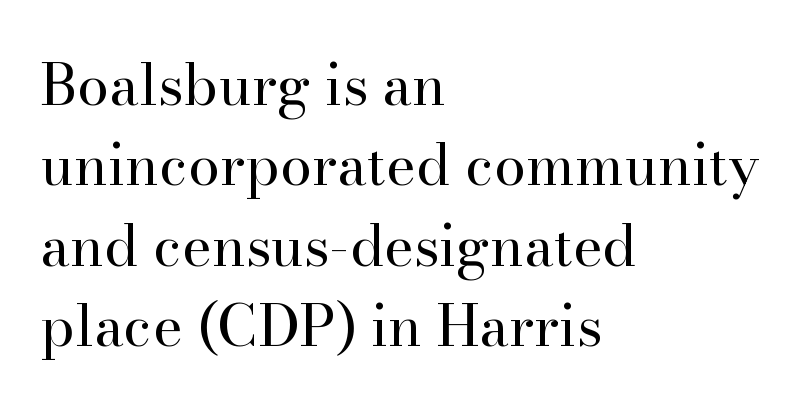
The image shows 57 px regular-weight serif type, upright; set left-aligned, normal line spacing (1.41x), normal letter spacing, not underlined; high stroke contrast and a small x-height.
